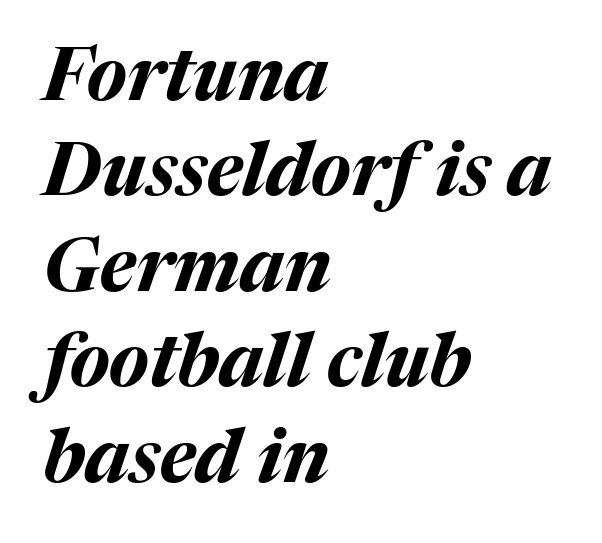
The image shows 74 px bold type, italic (leaning right); set left-aligned, normal line spacing (1.29x), normal letter spacing, not underlined; medium stroke contrast and a medium x-height.
